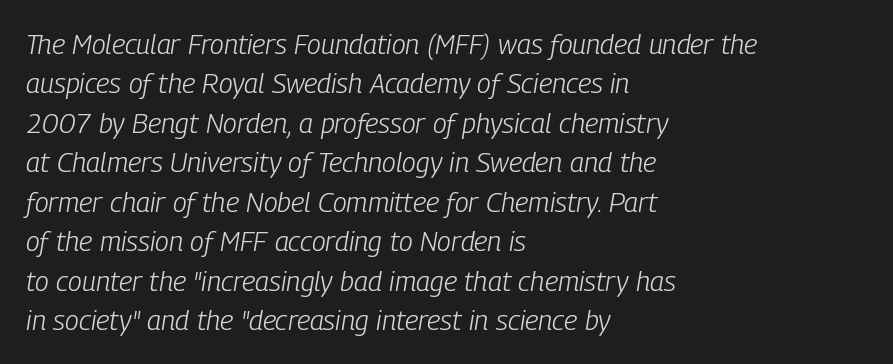
{"italic": "yes", "lean": "right", "slant_degrees": 9, "bold": "no", "weight": "light", "width": "condensed", "stroke_contrast": "low", "x_height": "medium", "monospaced": "no", "underline": "no", "align": "left", "line_spacing": "normal", "line_spacing_ratio": 1.41, "letter_spacing": "normal", "letter_spacing_em": 0.0, "glyph_px": 28}
